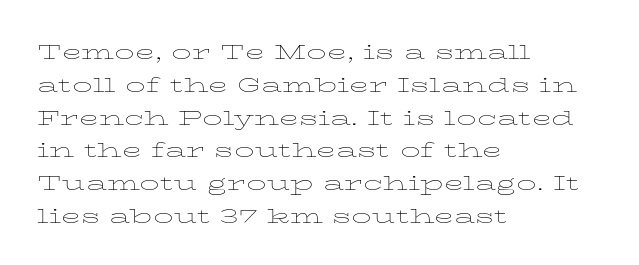
{"italic": "no", "bold": "no", "underline": "no", "align": "left", "line_spacing": "normal", "line_spacing_ratio": 1.26, "letter_spacing": "normal", "letter_spacing_em": 0.0, "glyph_px": 26}
